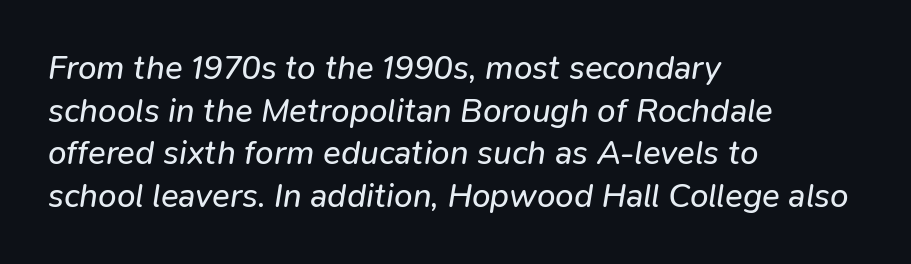
Q: Is the text bold? A: No.
Q: Is the text italic (slanted)? A: Yes, it leans right by about 9 degrees.
Q: Is the text underlined? A: No.
Q: How is the paragraph aligned? A: Left-aligned.
Q: Is the spacing between letters normal or unusually wide? A: Normal.
Q: Is the spacing between lines tight, normal or loose? A: Normal.
Q: Width (condensed, normal, or wide)? A: Normal.
Q: Stroke contrast? A: Low.
Q: x-height? A: Medium.
Q: Monospaced? A: No.
